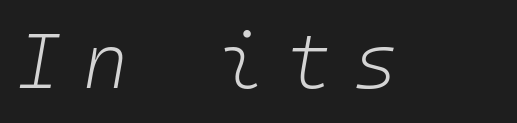
Letters have the restrained weight of plain body copy at most. Think of a typewriter: that constant character pitch is what you see here. Emphasis-style slanted type is in use. Beneath every word, the page is bare.
